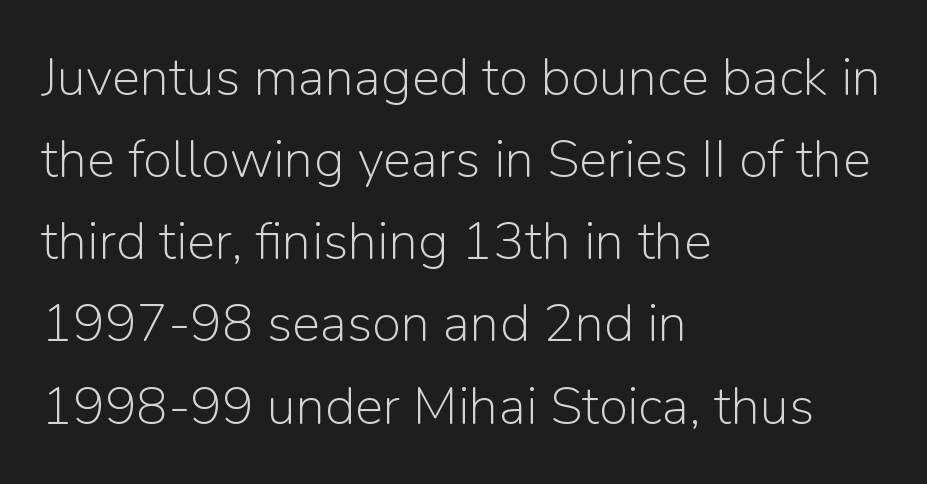
{"serif": "no", "italic": "no", "bold": "no", "weight": "light", "width": "normal", "stroke_contrast": "low", "x_height": "medium", "monospaced": "no", "underline": "no", "align": "left", "line_spacing": "normal", "line_spacing_ratio": 1.55, "letter_spacing": "normal", "letter_spacing_em": 0.0, "glyph_px": 53}
